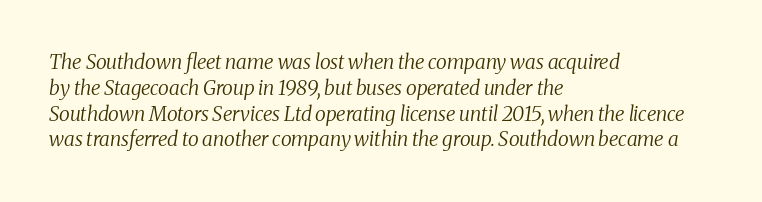
Q: Is the text bold? A: No.
Q: Is the text italic (slanted)? A: Yes, it leans right by about 8 degrees.
Q: Is the text underlined? A: No.
Q: How is the paragraph aligned? A: Left-aligned.
Q: Is the spacing between letters normal or unusually wide? A: Normal.
Q: Is the spacing between lines tight, normal or loose? A: Normal.
